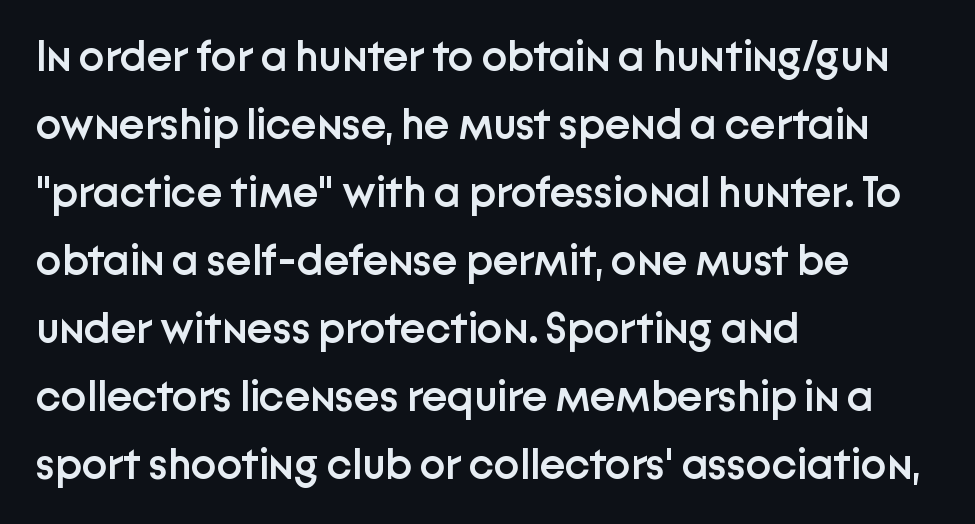
{"serif": "no", "italic": "no", "bold": "semi", "weight": "semibold", "width": "normal", "stroke_contrast": "low", "x_height": "medium", "monospaced": "no", "underline": "no", "align": "left", "line_spacing": "normal", "line_spacing_ratio": 1.58, "letter_spacing": "normal", "letter_spacing_em": 0.0, "glyph_px": 43}
